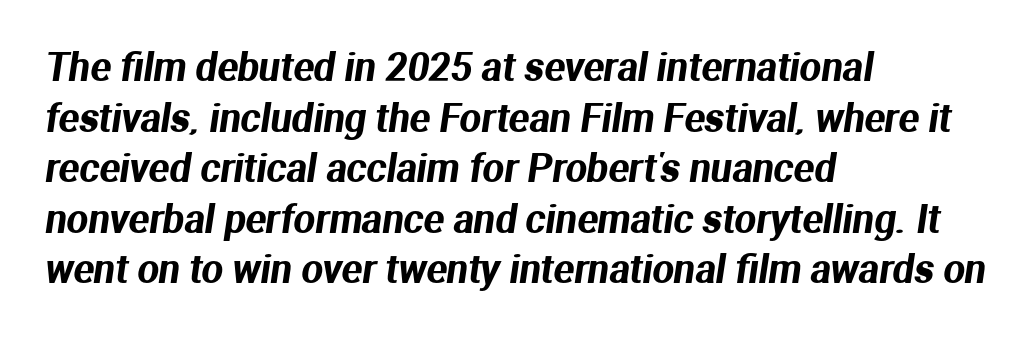
The image shows 38 px sans-serif type; set left-aligned, normal line spacing (1.33x), normal letter spacing, not underlined; medium stroke contrast and a medium x-height.
